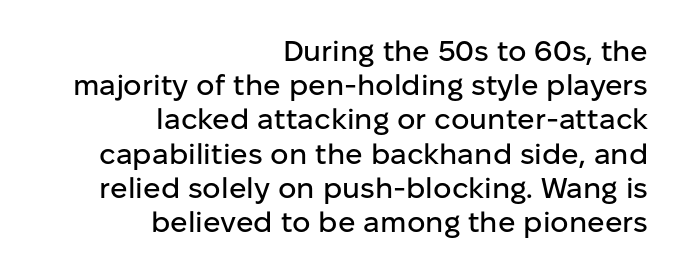
Observe the ordinary spacing: letters are neighbours, not strangers. Do the characters align in a grid? No, the font is proportional. Style check: upright. Beneath every word, the page is bare.
